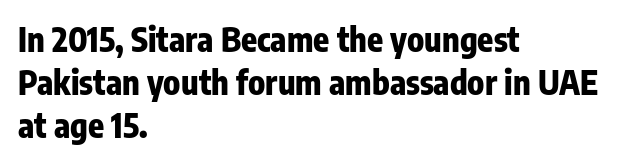
{"serif": "no", "italic": "no", "bold": "yes", "weight": "heavy", "width": "condensed", "stroke_contrast": "low", "x_height": "medium", "monospaced": "no", "underline": "no", "align": "left", "line_spacing": "normal", "line_spacing_ratio": 1.31, "letter_spacing": "normal", "letter_spacing_em": 0.0, "glyph_px": 33}
